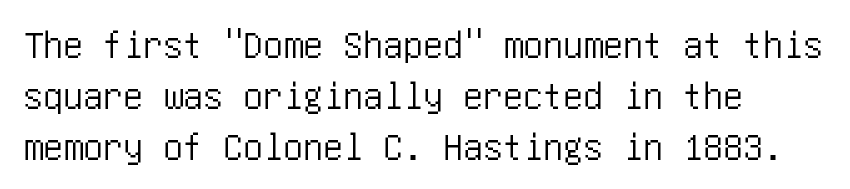
Q: Is the text italic (slanted)? A: No, it is upright.
Q: Is the typeface a serif or a sans-serif typeface? A: Sans-serif.
Q: Is the text underlined? A: No.
Q: How is the paragraph aligned? A: Left-aligned.
Q: Is the spacing between letters normal or unusually wide? A: Normal.
Q: Is the spacing between lines tight, normal or loose? A: Normal.
Q: Width (condensed, normal, or wide)? A: Condensed.
Q: Stroke contrast? A: Low.
Q: x-height? A: Large.
